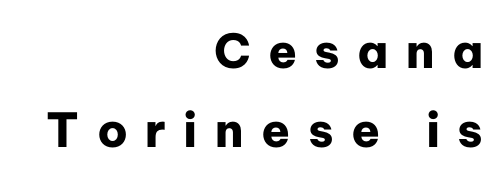
{"serif": "no", "italic": "no", "bold": "yes", "weight": "heavy", "width": "normal", "stroke_contrast": "low", "x_height": "medium", "monospaced": "no", "underline": "no", "align": "right", "line_spacing": "normal", "line_spacing_ratio": 1.69, "letter_spacing": "wide", "letter_spacing_em": 0.37, "glyph_px": 47}
